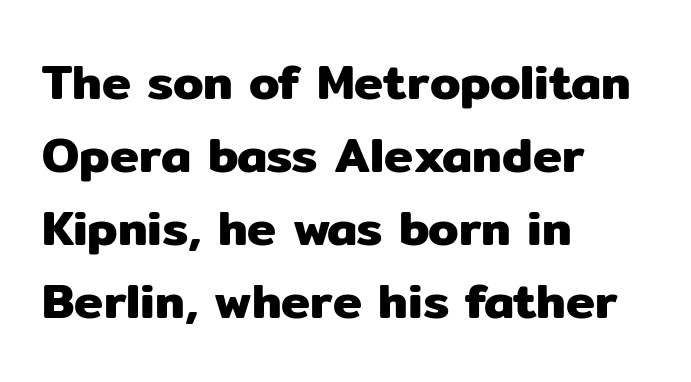
Q: Is the text italic (slanted)? A: No, it is upright.
Q: Is the typeface a serif or a sans-serif typeface? A: Sans-serif.
Q: Is the text underlined? A: No.
Q: How is the paragraph aligned? A: Left-aligned.
Q: Is the spacing between letters normal or unusually wide? A: Normal.
Q: Is the spacing between lines tight, normal or loose? A: Normal.
Q: Width (condensed, normal, or wide)? A: Normal.
Q: Stroke contrast? A: Low.
Q: x-height? A: Medium.
Q: Monospaced? A: No.
